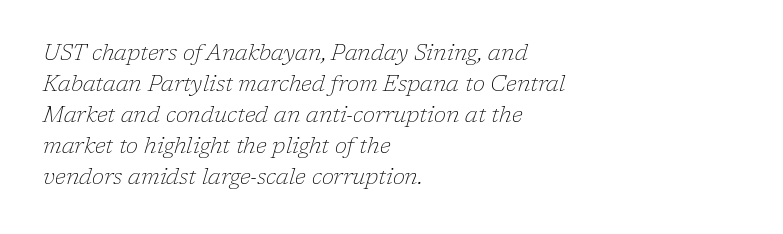
{"italic": "yes", "lean": "right", "slant_degrees": 17, "bold": "no", "underline": "no", "align": "left", "line_spacing": "normal", "line_spacing_ratio": 1.41, "letter_spacing": "normal", "letter_spacing_em": 0.0, "glyph_px": 22}
